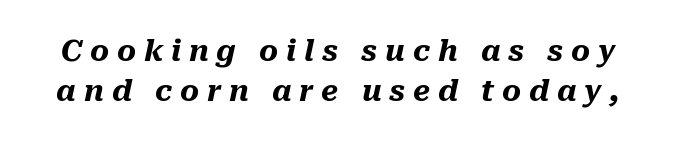
Q: Is the text bold? A: Yes.
Q: Is the text italic (slanted)? A: Yes, it leans right by about 10 degrees.
Q: Is the text underlined? A: No.
Q: Is the spacing between letters normal or unusually wide? A: Unusually wide.
Q: Is the spacing between lines tight, normal or loose? A: Normal.
Q: Width (condensed, normal, or wide)? A: Normal.
Q: Stroke contrast? A: Medium.
Q: x-height? A: Medium.
Q: Monospaced? A: No.
